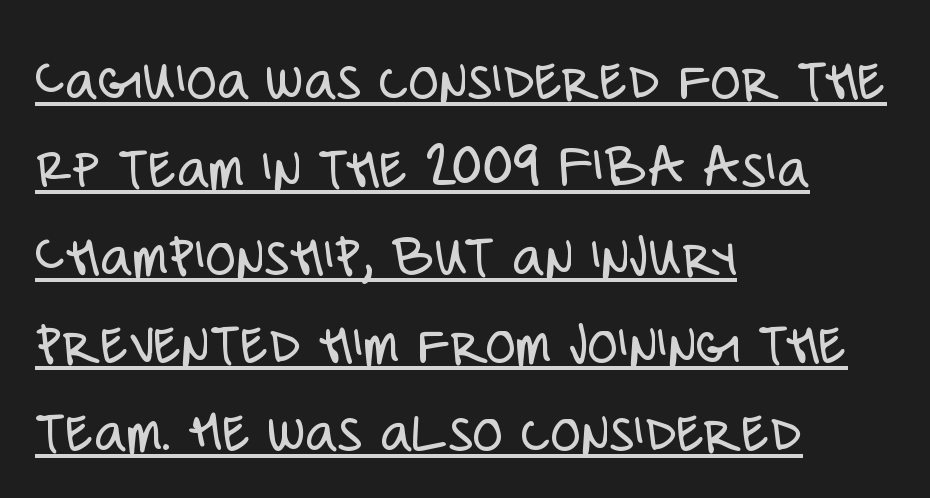
{"serif": "no", "italic": "no", "bold": "no", "weight": "light", "width": "condensed", "stroke_contrast": "low", "x_height": "large", "monospaced": "no", "underline": "yes", "align": "left", "line_spacing": "normal", "line_spacing_ratio": 1.42, "letter_spacing": "normal", "letter_spacing_em": 0.0, "glyph_px": 62}
